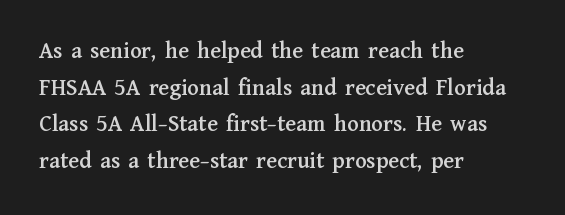
Unlike italic type, these characters show no tilt at all. Glyph-to-glyph distance matches everyday printed text. The line-height multiplier appears to be the usual default. The rag falls on the right side of this text block.
